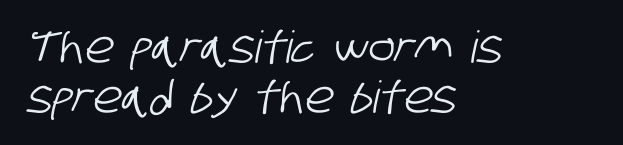
Q: Is the typeface a serif or a sans-serif typeface? A: Sans-serif.
Q: Is the text underlined? A: No.
Q: How is the paragraph aligned? A: Left-aligned.
Q: Is the spacing between letters normal or unusually wide? A: Normal.
Q: Is the spacing between lines tight, normal or loose? A: Tight.
Q: Width (condensed, normal, or wide)? A: Condensed.
Q: Stroke contrast? A: Low.
Q: x-height? A: Large.
Q: Monospaced? A: No.
